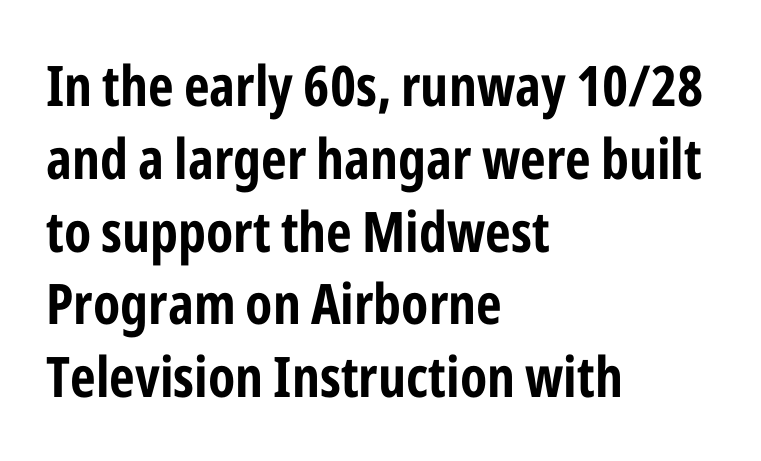
{"serif": "no", "italic": "no", "bold": "yes", "weight": "bold", "width": "condensed", "stroke_contrast": "low", "x_height": "medium", "monospaced": "no", "underline": "no", "align": "left", "line_spacing": "normal", "line_spacing_ratio": 1.3, "letter_spacing": "normal", "letter_spacing_em": 0.0, "glyph_px": 56}
